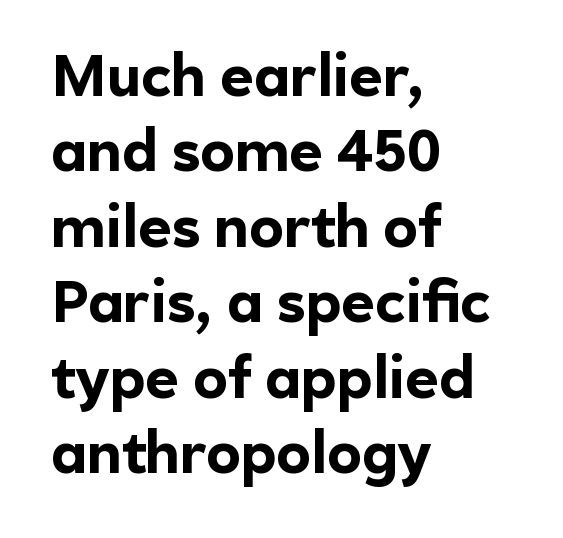
Q: Is the text bold? A: Yes.
Q: Is the text italic (slanted)? A: No, it is upright.
Q: Is the typeface a serif or a sans-serif typeface? A: Sans-serif.
Q: Is the text underlined? A: No.
Q: How is the paragraph aligned? A: Left-aligned.
Q: Is the spacing between letters normal or unusually wide? A: Normal.
Q: Is the spacing between lines tight, normal or loose? A: Normal.
Q: Width (condensed, normal, or wide)? A: Normal.
Q: x-height? A: Medium.
Q: Monospaced? A: No.
